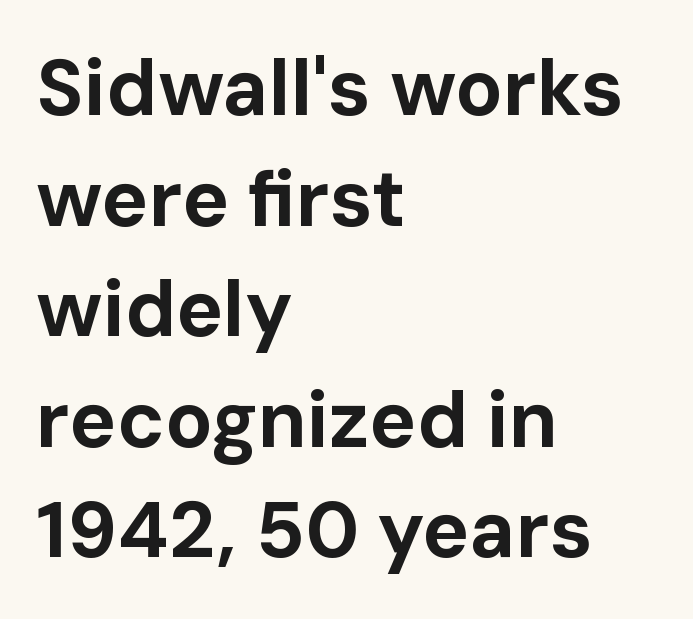
In terms of leading, this rendering sits right in the middle. Vertical strokes here are truly vertical. In terms of letterspacing, this is plain default setting. Which margin do the lines hug? The left one — the right edge is uneven. A sans-serif font was chosen for this passage.
